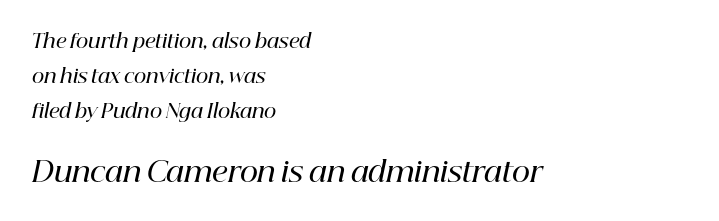
{"serif": "yes", "italic": "yes", "lean": "right", "slant_degrees": 12, "bold": "semi", "weight": "semibold", "width": "normal", "stroke_contrast": "high", "x_height": "medium", "monospaced": "no", "underline": "no", "align": "left", "line_spacing_ratio": 1.84, "letter_spacing": "normal", "letter_spacing_em": 0.0, "larger_block": "second", "size_ratio": 1.47, "glyph_px": 28}
